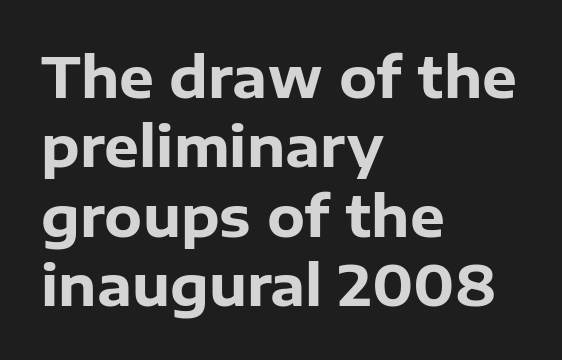
Q: Is the text bold? A: Yes.
Q: Is the text italic (slanted)? A: No, it is upright.
Q: Is the typeface a serif or a sans-serif typeface? A: Sans-serif.
Q: Is the text underlined? A: No.
Q: How is the paragraph aligned? A: Left-aligned.
Q: Is the spacing between letters normal or unusually wide? A: Normal.
Q: Is the spacing between lines tight, normal or loose? A: Normal.
Q: Width (condensed, normal, or wide)? A: Normal.
Q: Stroke contrast? A: Low.
Q: x-height? A: Medium.
Q: Monospaced? A: No.
